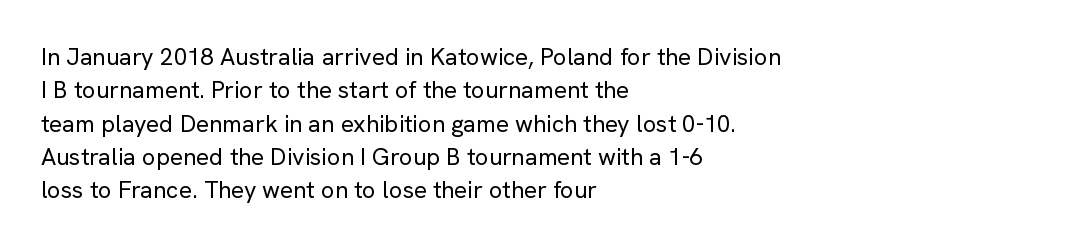
The image shows 24 px text type, upright; set left-aligned, normal line spacing (1.39x), normal letter spacing, not underlined.
